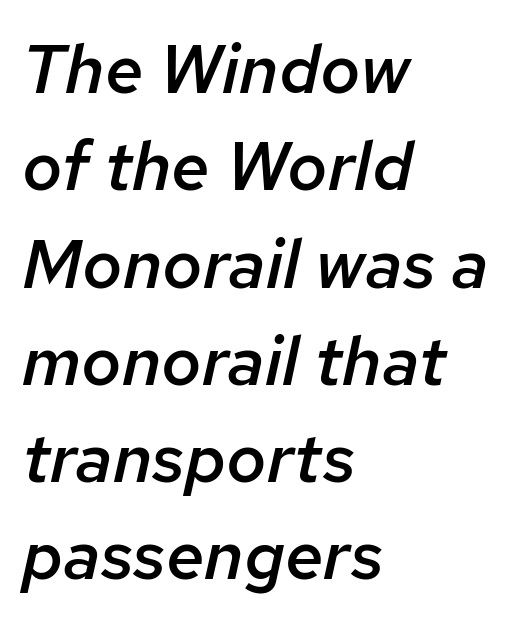
{"italic": "yes", "lean": "right", "slant_degrees": 12, "bold": "semi", "weight": "semibold", "width": "normal", "stroke_contrast": "low", "x_height": "medium", "monospaced": "no", "underline": "no", "align": "left", "line_spacing": "normal", "line_spacing_ratio": 1.41, "letter_spacing": "normal", "letter_spacing_em": 0.0, "glyph_px": 69}
